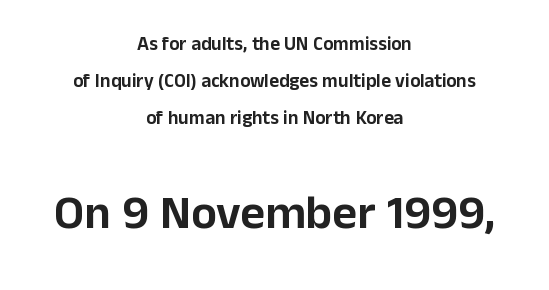
Q: Is the text italic (slanted)? A: No, it is upright.
Q: Is the typeface a serif or a sans-serif typeface? A: Sans-serif.
Q: Is the text underlined? A: No.
Q: How is the paragraph aligned? A: Centered.
Q: Is the spacing between letters normal or unusually wide? A: Normal.
Q: Is the spacing between lines tight, normal or loose? A: Loose.
Q: Which block of text is set in a larger size, the first (top) or the second (bottom)? A: The second (bottom) one.
Q: Width (condensed, normal, or wide)? A: Normal.
Q: Stroke contrast? A: Low.
Q: x-height? A: Medium.
Q: Monospaced? A: No.
